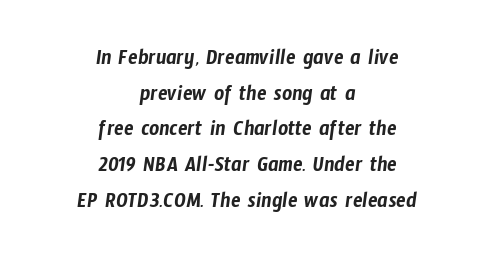
Q: Is the text underlined? A: No.
Q: How is the paragraph aligned? A: Centered.
Q: Is the spacing between letters normal or unusually wide? A: Normal.
Q: Is the spacing between lines tight, normal or loose? A: Normal.
